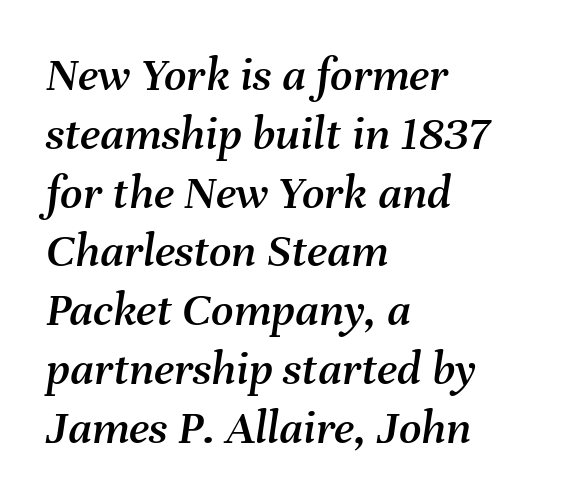
Q: Is the text italic (slanted)? A: Yes, it leans right by about 8 degrees.
Q: Is the text underlined? A: No.
Q: How is the paragraph aligned? A: Left-aligned.
Q: Is the spacing between letters normal or unusually wide? A: Normal.
Q: Width (condensed, normal, or wide)? A: Normal.
Q: Stroke contrast? A: Medium.
Q: x-height? A: Medium.
Q: Monospaced? A: No.
